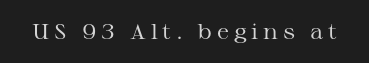
Q: Is the text bold? A: No.
Q: Is the text italic (slanted)? A: No, it is upright.
Q: Is the text underlined? A: No.
Q: Is the spacing between letters normal or unusually wide? A: Unusually wide.
